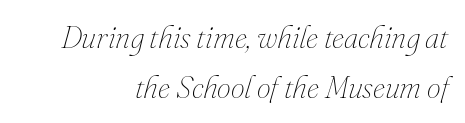
The image shows 31 px thin type, italic (leaning right); set right-aligned, normal line spacing (1.61x), normal letter spacing, not underlined; medium stroke contrast and a small x-height.
